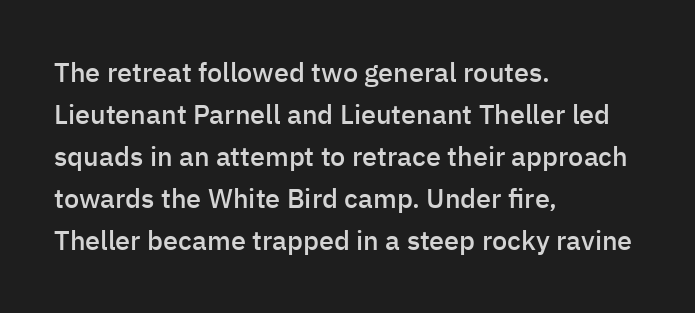
The image shows 27 px text type, upright; set left-aligned, normal line spacing (1.56x), normal letter spacing, not underlined.
